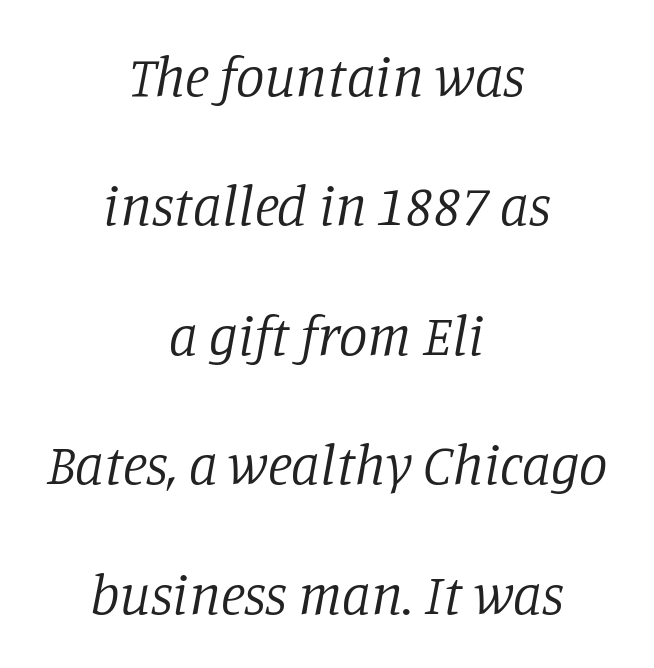
Q: Is the text bold? A: No.
Q: Is the text italic (slanted)? A: Yes, it leans right by about 11 degrees.
Q: Is the typeface a serif or a sans-serif typeface? A: Serif.
Q: Is the text underlined? A: No.
Q: How is the paragraph aligned? A: Centered.
Q: Is the spacing between letters normal or unusually wide? A: Normal.
Q: Is the spacing between lines tight, normal or loose? A: Loose.
Q: Width (condensed, normal, or wide)? A: Normal.
Q: Stroke contrast? A: Low.
Q: x-height? A: Large.
Q: Monospaced? A: No.
